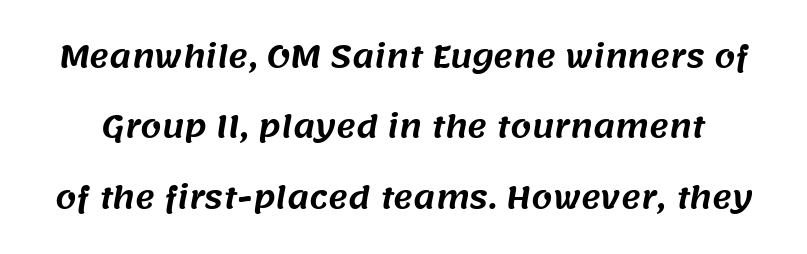
Q: Is the typeface a serif or a sans-serif typeface? A: Sans-serif.
Q: Is the text underlined? A: No.
Q: Is the spacing between letters normal or unusually wide? A: Normal.
Q: Is the spacing between lines tight, normal or loose? A: Loose.
Q: Width (condensed, normal, or wide)? A: Normal.
Q: Stroke contrast? A: Medium.
Q: x-height? A: Large.
Q: Monospaced? A: No.
